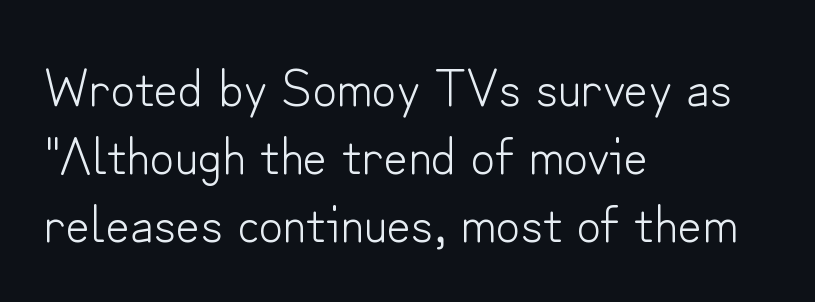
{"serif": "no", "italic": "no", "bold": "no", "weight": "light", "width": "normal", "stroke_contrast": "low", "x_height": "small", "monospaced": "no", "underline": "no", "align": "left", "line_spacing": "normal", "line_spacing_ratio": 1.28, "letter_spacing": "normal", "letter_spacing_em": 0.0, "glyph_px": 53}
